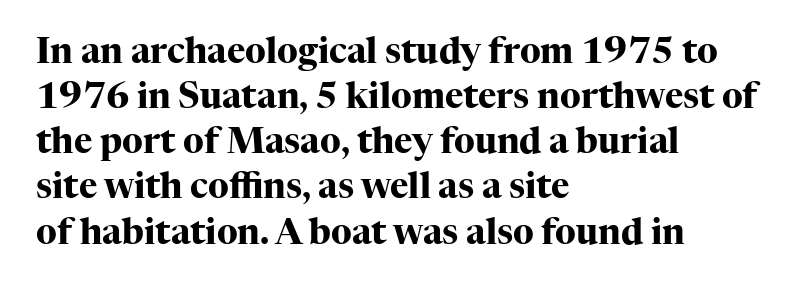
Q: Is the text bold? A: Yes.
Q: Is the text italic (slanted)? A: No, it is upright.
Q: Is the typeface a serif or a sans-serif typeface? A: Serif.
Q: Is the text underlined? A: No.
Q: How is the paragraph aligned? A: Left-aligned.
Q: Is the spacing between letters normal or unusually wide? A: Normal.
Q: Is the spacing between lines tight, normal or loose? A: Normal.
Q: Width (condensed, normal, or wide)? A: Normal.
Q: Stroke contrast? A: High.
Q: x-height? A: Medium.
Q: Monospaced? A: No.
